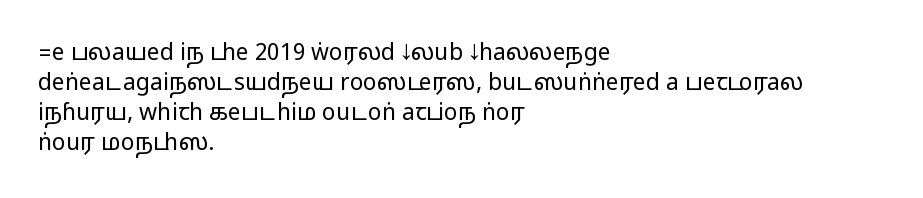
{"italic": "no", "underline": "no", "align": "left", "line_spacing": "normal", "line_spacing_ratio": 1.3, "letter_spacing": "normal", "letter_spacing_em": 0.0, "glyph_px": 23}
